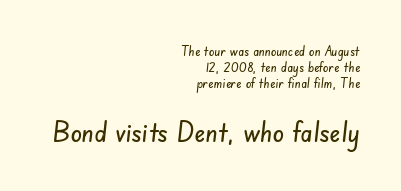
The image shows 29 px condensed sans-serif type; set right-aligned, tight line spacing (1.13x), normal letter spacing, not underlined; the second (bottom) block is 2.07x larger; low stroke contrast and a small x-height.
